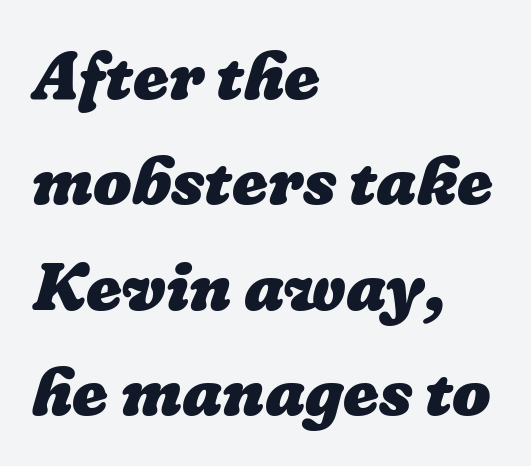
The image shows 68 px heavy type; set left-aligned, normal line spacing (1.55x), normal letter spacing, not underlined; low stroke contrast and a medium x-height.
